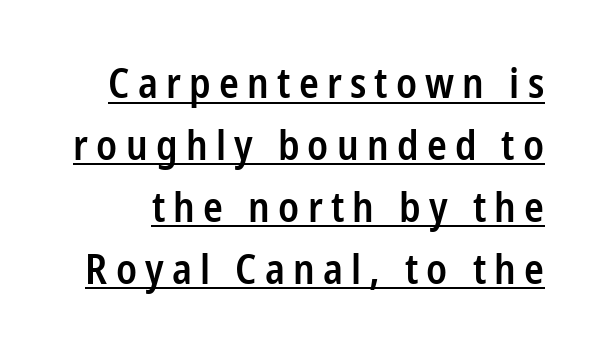
{"serif": "no", "italic": "no", "bold": "semi", "weight": "semibold", "width": "condensed", "stroke_contrast": "low", "x_height": "medium", "monospaced": "no", "underline": "yes", "line_spacing": "normal", "line_spacing_ratio": 1.51, "letter_spacing": "wide", "letter_spacing_em": 0.2, "glyph_px": 41}
